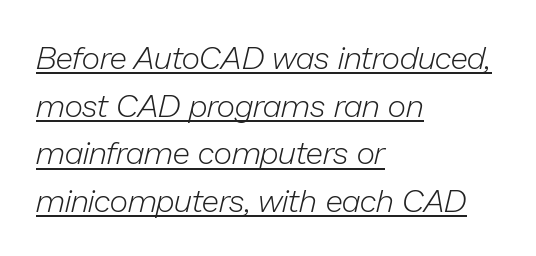
Q: Is the text bold? A: No.
Q: Is the text italic (slanted)? A: Yes, it leans right by about 13 degrees.
Q: Is the text underlined? A: Yes.
Q: How is the paragraph aligned? A: Left-aligned.
Q: Is the spacing between letters normal or unusually wide? A: Normal.
Q: Is the spacing between lines tight, normal or loose? A: Normal.
Q: Width (condensed, normal, or wide)? A: Normal.
Q: Stroke contrast? A: Low.
Q: x-height? A: Medium.
Q: Monospaced? A: No.
